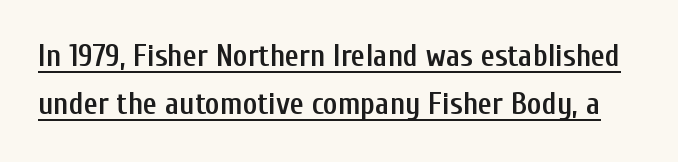
The image shows 31 px semibold, condensed sans-serif type, upright; set normal line spacing (1.55x), normal letter spacing, underlined; low stroke contrast and a medium x-height.
